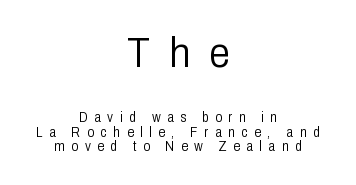
A student would call this center alignment; a typographer would say set centered. Each row of text sits above clean, open space. Caption: upper text group enlarged, lower text group reduced. A typesetter would mark this as roman, not italic.
